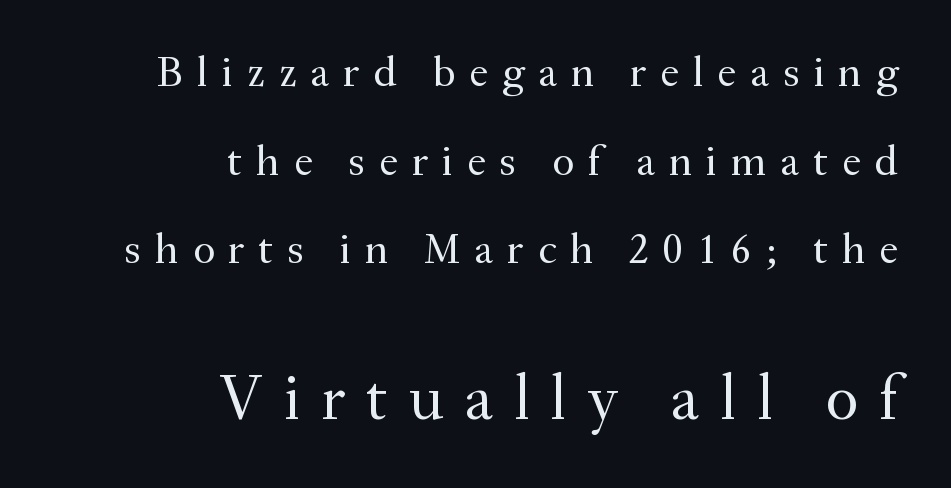
The image shows 64 px regular-weight serif type, upright; set right-aligned, loose line spacing (2.06x), unusually wide letter spacing (+0.32 em), not underlined; the second (bottom) block is 1.49x larger; medium stroke contrast and a small x-height.
